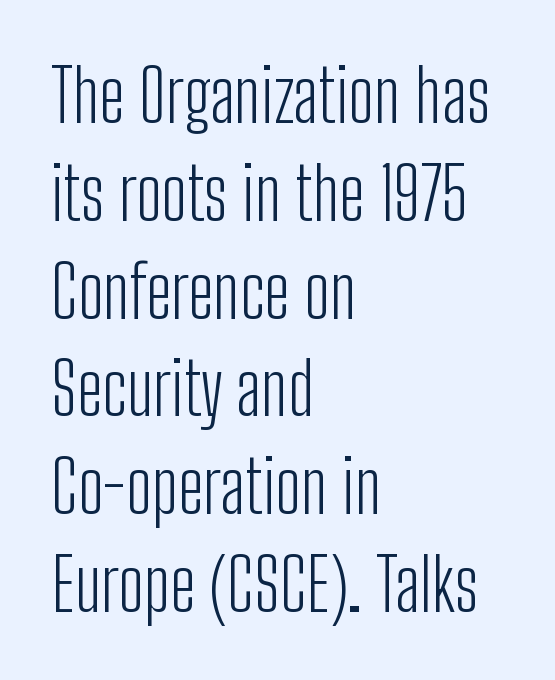
Weight class: somewhere from thin through regular. A typesetter would label this face a sans. The letters sit at their default tracking, neither squeezed nor spread. Compared with a centered layout, this one pins lines to the left instead. This rendering features lettering with no underline. Is this a fixed-width face? No — the glyphs have proportional, varying widths.
